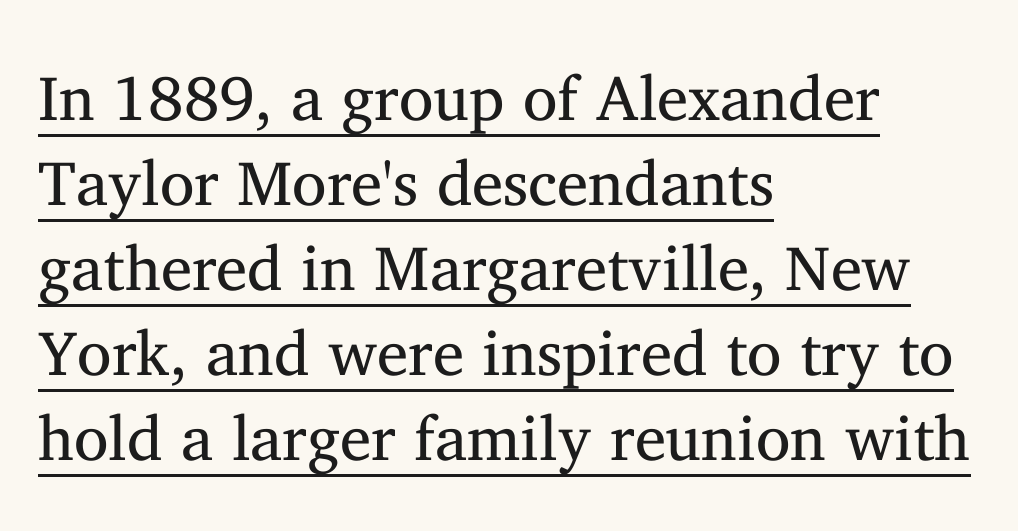
The image shows 63 px regular-weight serif type, upright; set left-aligned, normal line spacing (1.35x), normal letter spacing, underlined; medium stroke contrast and a medium x-height.
